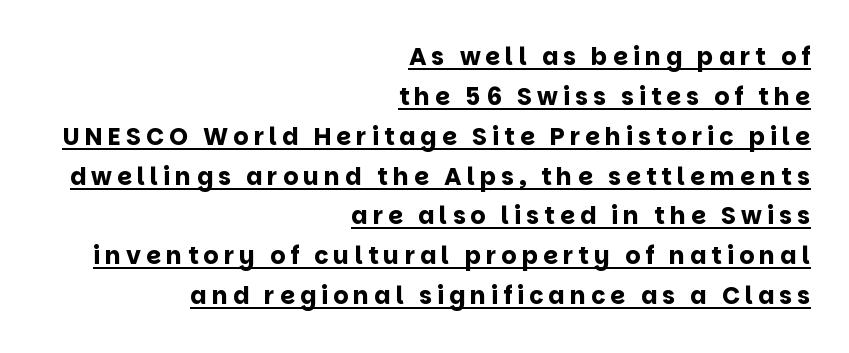
Q: Is the text bold? A: Yes.
Q: Is the text italic (slanted)? A: No, it is upright.
Q: Is the text underlined? A: Yes.
Q: How is the paragraph aligned? A: Right-aligned.
Q: Is the spacing between letters normal or unusually wide? A: Unusually wide.
Q: Is the spacing between lines tight, normal or loose? A: Normal.
